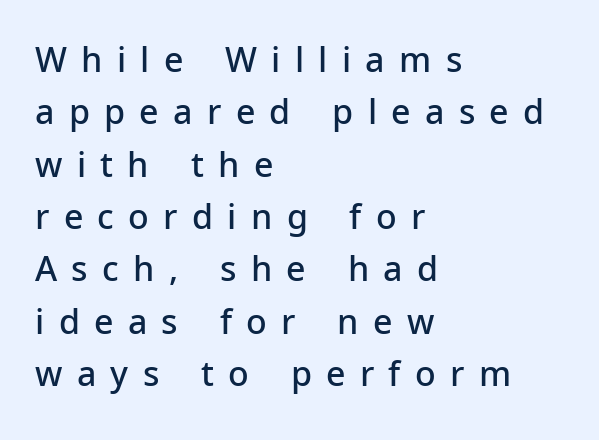
{"serif": "no", "italic": "no", "bold": "semi", "weight": "semibold", "width": "normal", "stroke_contrast": "low", "x_height": "medium", "monospaced": "no", "underline": "no", "align": "left", "line_spacing": "normal", "line_spacing_ratio": 1.54, "letter_spacing": "wide", "letter_spacing_em": 0.42, "glyph_px": 34}
